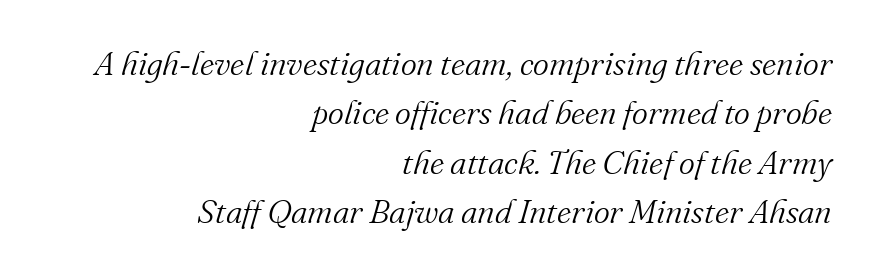
Vertically, the passage feels balanced, rows spaced as you'd expect. Glyph-to-glyph distance matches everyday printed text. Font category for this specimen: serif. Looks like regular typesetting: each glyph gets only the width it needs. The typesetter chose a ragged-left arrangement here.
